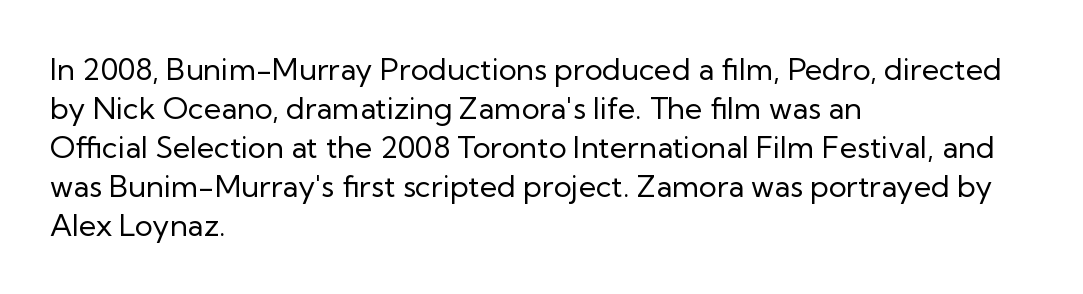
{"serif": "no", "italic": "no", "bold": "no", "weight": "regular", "width": "normal", "stroke_contrast": "low", "x_height": "medium", "monospaced": "no", "underline": "no", "align": "left", "line_spacing": "normal", "line_spacing_ratio": 1.3, "letter_spacing": "normal", "letter_spacing_em": 0.0, "glyph_px": 30}
